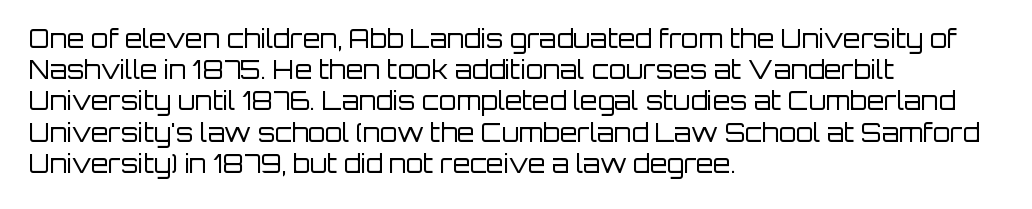
The image shows 25 px text type, upright; set left-aligned, normal line spacing (1.25x), normal letter spacing, not underlined.
